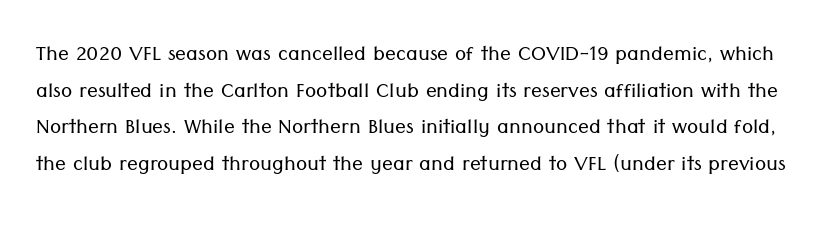
Any mark beneath the type? The region is blank. Each stroke keeps to a modest, everyday thickness or less. Regular leading. The lettering holds an erect, upright posture throughout. This sample uses plain, unmodified letter spacing.
